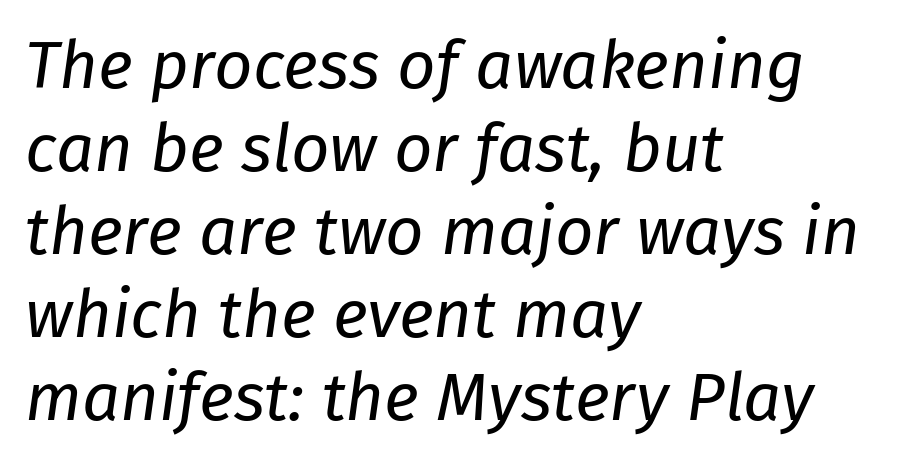
The image shows 67 px regular-weight type, italic (leaning right); set left-aligned, line spacing 1.24x, normal letter spacing, not underlined; low stroke contrast and a medium x-height.
